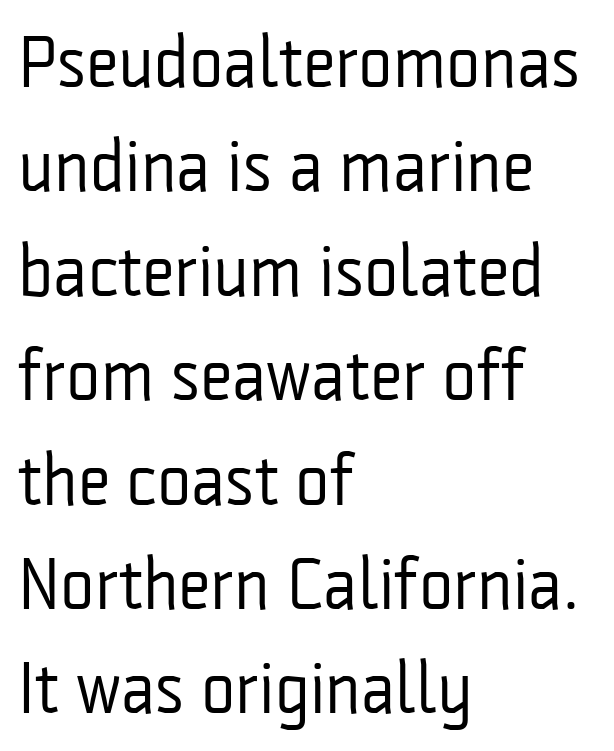
Q: Is the text bold? A: No.
Q: Is the text italic (slanted)? A: No, it is upright.
Q: Is the typeface a serif or a sans-serif typeface? A: Sans-serif.
Q: Is the text underlined? A: No.
Q: How is the paragraph aligned? A: Left-aligned.
Q: Is the spacing between letters normal or unusually wide? A: Normal.
Q: Is the spacing between lines tight, normal or loose? A: Normal.
Q: Width (condensed, normal, or wide)? A: Condensed.
Q: Stroke contrast? A: Low.
Q: x-height? A: Medium.
Q: Monospaced? A: No.
